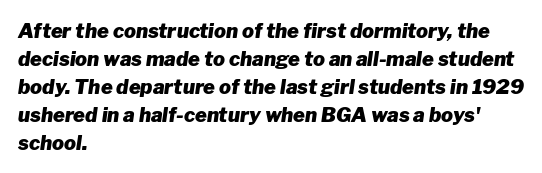
The passage shown stacks its lines at a standard gap. Standard letterfit; no display-style spreading of the glyphs. Its strokes are broad and dark, the hallmark of bold type. The rendering applies a slant to the glyphs. Check under the words: just untouched page. The paragraph shown leans on its left margin.
